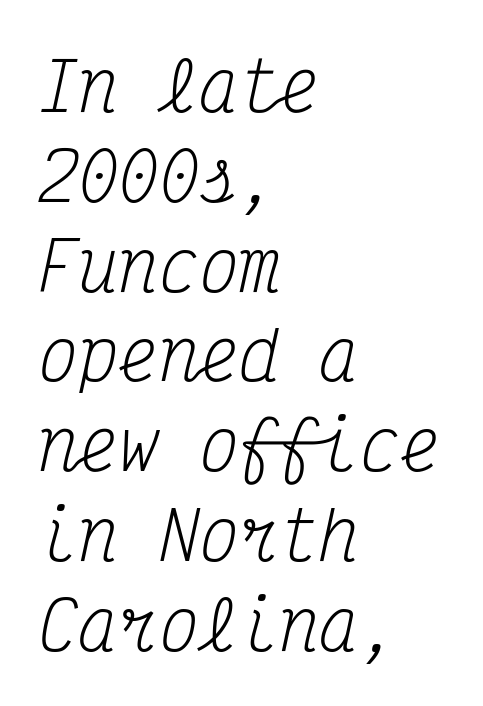
Q: Is the text bold? A: No.
Q: Is the text italic (slanted)? A: Yes, it leans right by about 12 degrees.
Q: Is the typeface a serif or a sans-serif typeface? A: Serif.
Q: Is the text underlined? A: No.
Q: How is the paragraph aligned? A: Left-aligned.
Q: Is the spacing between letters normal or unusually wide? A: Normal.
Q: Is the spacing between lines tight, normal or loose? A: Normal.
Q: Width (condensed, normal, or wide)? A: Condensed.
Q: Stroke contrast? A: Medium.
Q: x-height? A: Medium.
Q: Monospaced? A: Yes.
